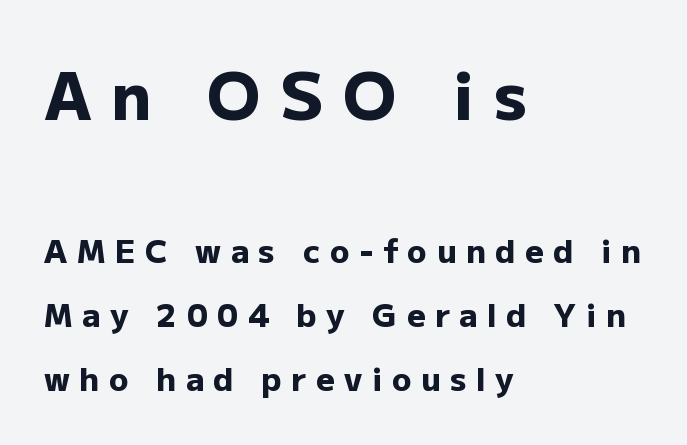
{"serif": "no", "italic": "no", "bold": "yes", "weight": "heavy", "width": "normal", "stroke_contrast": "low", "x_height": "medium", "monospaced": "no", "underline": "no", "align": "left", "line_spacing": "loose", "line_spacing_ratio": 1.99, "letter_spacing": "wide", "letter_spacing_em": 0.3, "larger_block": "first", "size_ratio": 2.03, "glyph_px": 65}
